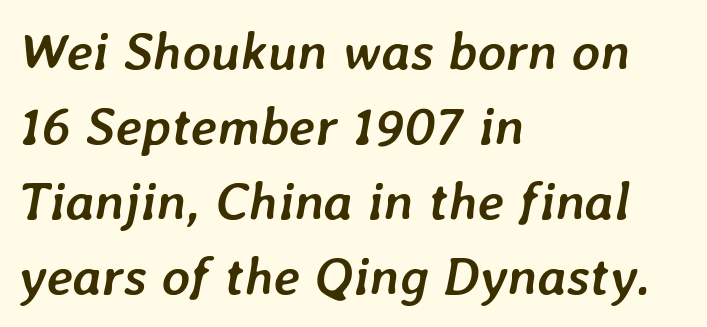
{"italic": "yes", "lean": "right", "slant_degrees": 7, "bold": "yes", "weight": "semibold", "width": "normal", "stroke_contrast": "low", "x_height": "medium", "monospaced": "no", "underline": "no", "align": "left", "line_spacing": "normal", "line_spacing_ratio": 1.39, "letter_spacing": "normal", "letter_spacing_em": 0.0, "glyph_px": 54}
